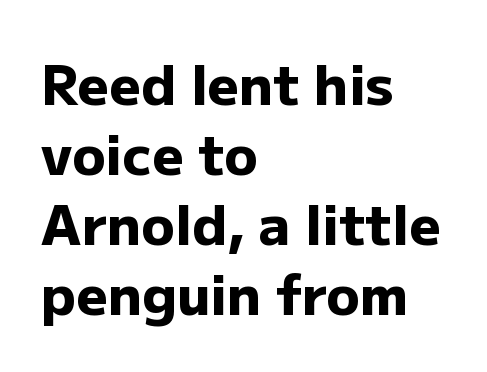
{"serif": "no", "italic": "no", "bold": "yes", "weight": "heavy", "width": "normal", "stroke_contrast": "low", "x_height": "medium", "monospaced": "no", "underline": "no", "align": "left", "line_spacing": "normal", "line_spacing_ratio": 1.27, "letter_spacing": "normal", "letter_spacing_em": 0.0, "glyph_px": 55}
